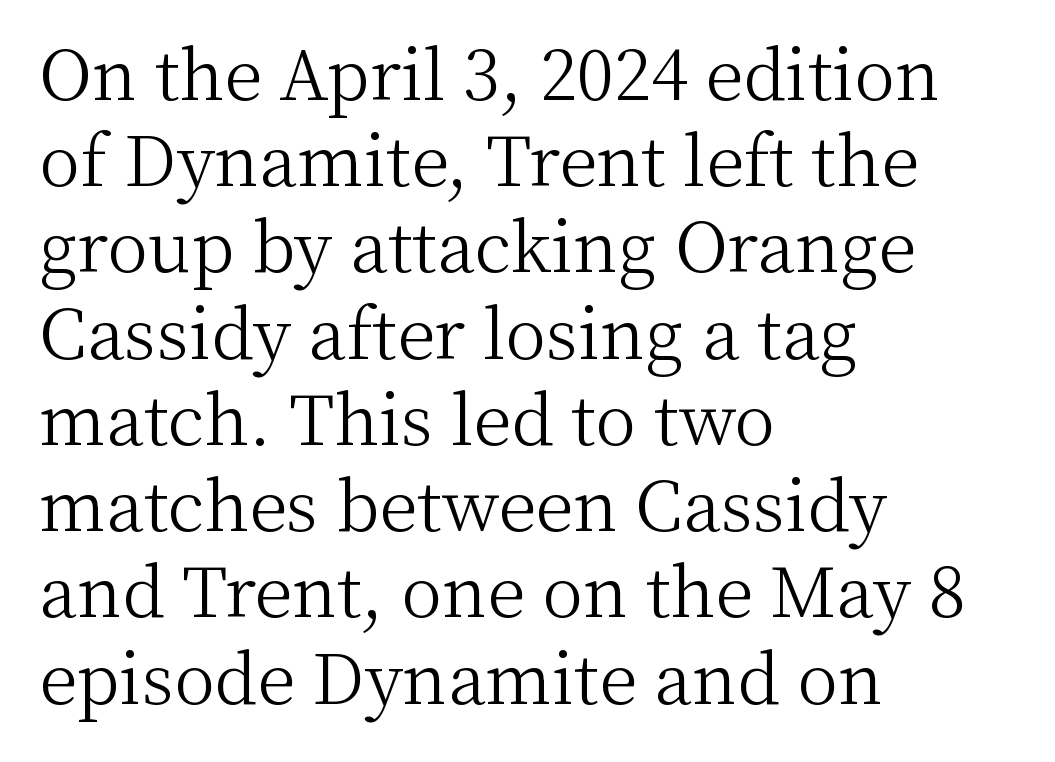
{"serif": "yes", "italic": "no", "bold": "no", "weight": "light", "width": "normal", "stroke_contrast": "medium", "x_height": "medium", "monospaced": "no", "underline": "no", "align": "left", "line_spacing": "normal", "line_spacing_ratio": 1.25, "letter_spacing": "normal", "letter_spacing_em": 0.0, "glyph_px": 69}
